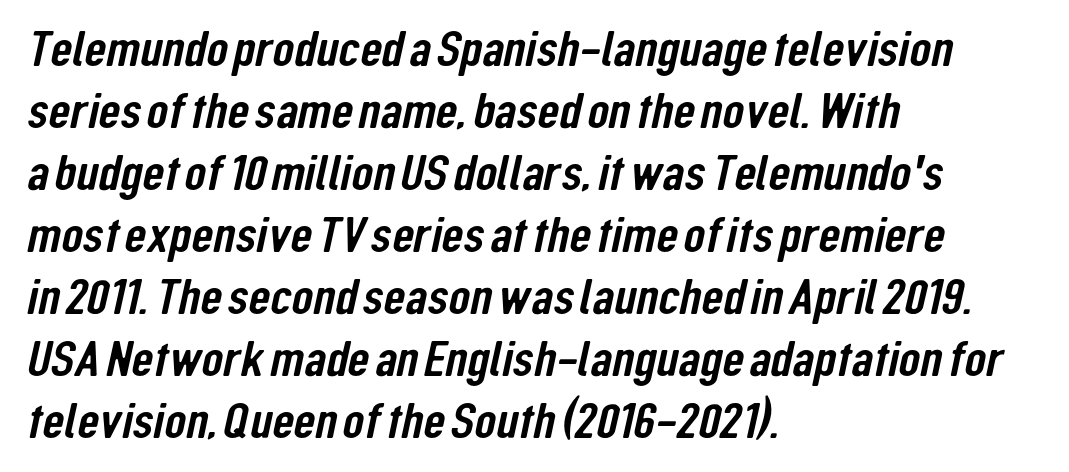
Q: Is the typeface a serif or a sans-serif typeface? A: Sans-serif.
Q: Is the text underlined? A: No.
Q: How is the paragraph aligned? A: Left-aligned.
Q: Is the spacing between letters normal or unusually wide? A: Normal.
Q: Width (condensed, normal, or wide)? A: Condensed.
Q: Stroke contrast? A: Low.
Q: x-height? A: Medium.
Q: Monospaced? A: No.
